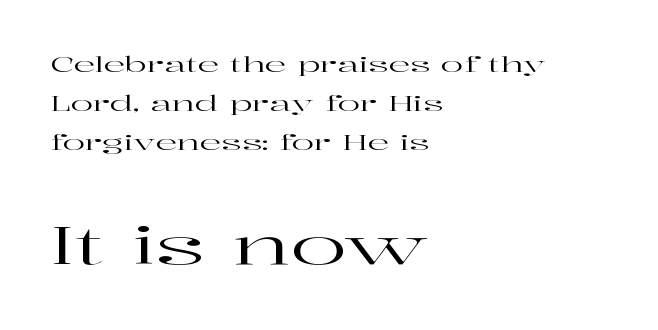
{"serif": "yes", "italic": "no", "width": "wide", "stroke_contrast": "high", "x_height": "medium", "monospaced": "no", "underline": "no", "align": "left", "line_spacing_ratio": 1.86, "letter_spacing": "normal", "letter_spacing_em": 0.0, "larger_block": "second", "size_ratio": 2.48, "glyph_px": 52}
